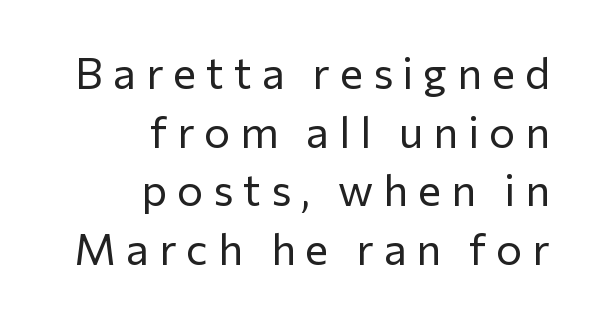
The image shows 44 px regular-weight sans-serif type, upright; set right-aligned, normal line spacing (1.33x), unusually wide letter spacing (+0.22 em), not underlined; low stroke contrast and a medium x-height.
